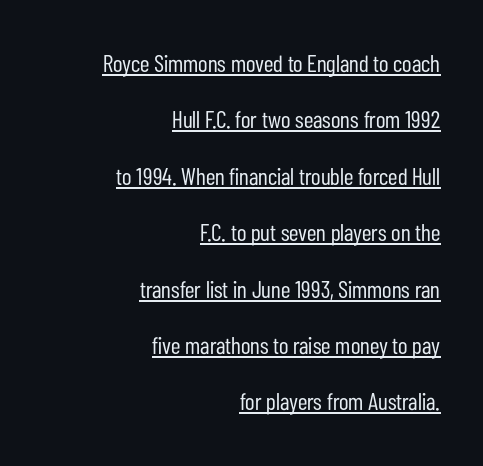
The passage is arranged like a letterhead date or caption credit — flush right. The rendering uses the underline text-decoration. The lettering holds an erect, upright posture throughout. Each word holds together tightly as a unit, with standard inter-letter gaps.
